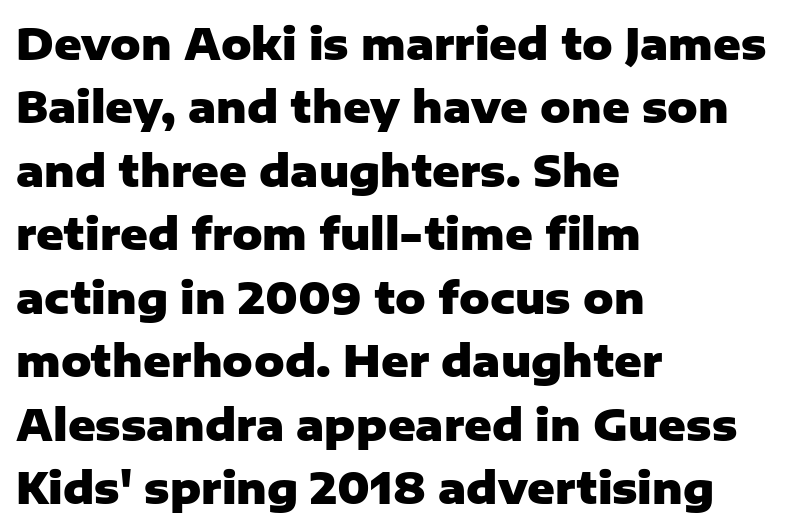
One glance says typical: line gaps are just what's usual. You could not count columns in this text — the font is proportionally spaced. Do the letters lean? They stand straight. Unlike a traditional serif, this face leaves its strokes unadorned. Caption: standard tracking, unaltered. The typesetting leans heavy: a genuine bold.
